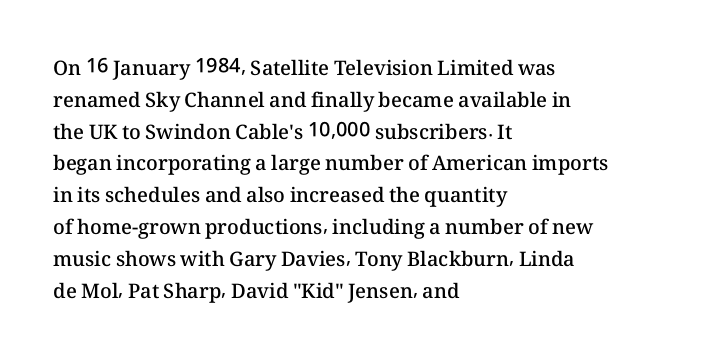
In terms of letterspacing, this is plain default setting. Words float on clear page, feet unadorned. A fair bit of extra ink — the face is semibold, not bold. One-word summary of the alignment: left. A typesetter would call this leading conventional body-copy spacing.
